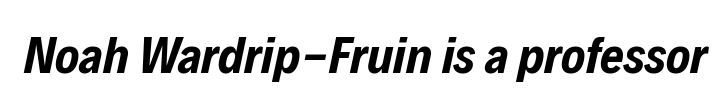
{"italic": "yes", "lean": "right", "slant_degrees": 12, "bold": "yes", "weight": "bold", "width": "condensed", "stroke_contrast": "low", "x_height": "medium", "monospaced": "no", "underline": "no", "letter_spacing": "normal", "letter_spacing_em": 0.0, "glyph_px": 51}
